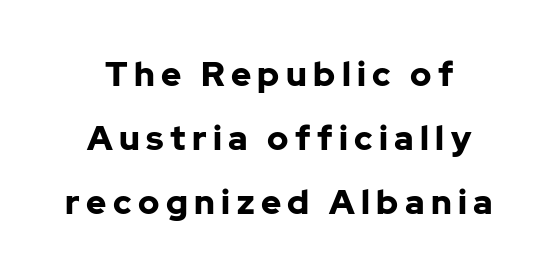
The space beneath each line is pristine and unruled. Character widths vary here, with narrow letters taking less room than wide ones. Font category for this specimen: sans-serif. Ascenders rise straight up at ninety degrees.
